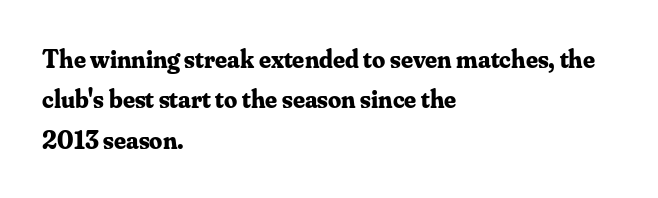
A classic flush-left, rag-right setting is used for this passage. Rows of type keep a routine distance in the vertical direction. Descenders are the only things crossing below the line. The strokes are fattened all the way to bold. Tracking value appears to be zero — textbook default spacing.
